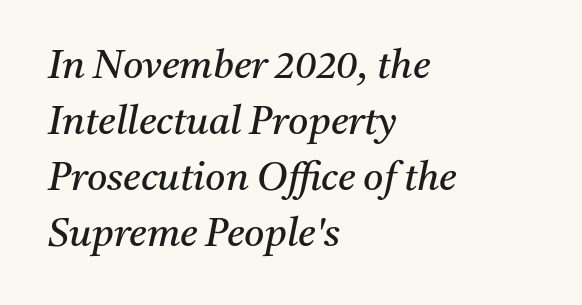
The image shows 39 px regular-weight serif type, italic (leaning right); set left-aligned, normal line spacing (1.44x), normal letter spacing, not underlined; medium stroke contrast and a medium x-height.
